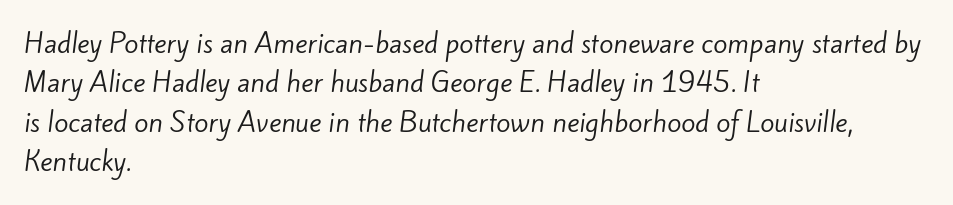
The image shows 26 px text type; set left-aligned, normal line spacing (1.51x), normal letter spacing, not underlined.
